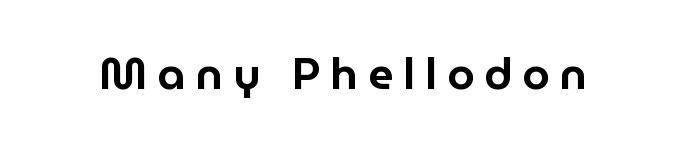
{"serif": "no", "italic": "no", "width": "normal", "stroke_contrast": "low", "x_height": "medium", "monospaced": "no", "underline": "no", "letter_spacing": "wide", "letter_spacing_em": 0.23, "glyph_px": 44}
